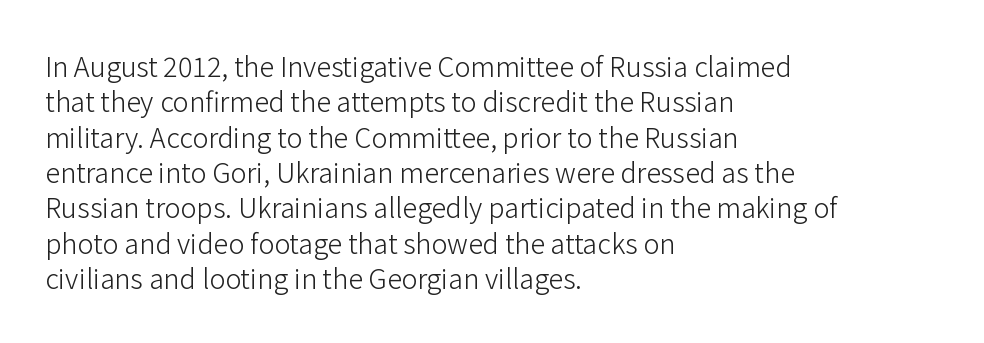
The image shows 27 px text type, upright; set left-aligned, normal line spacing (1.31x), normal letter spacing, not underlined.
